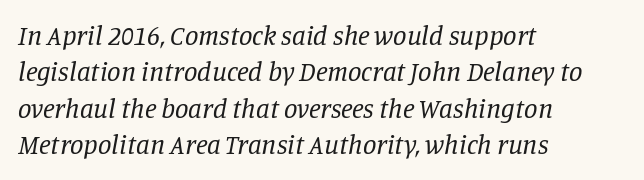
One-word summary of the alignment: left. Ink coverage per letter is moderate at most. Regular leading. Bare-footed words on every line.
